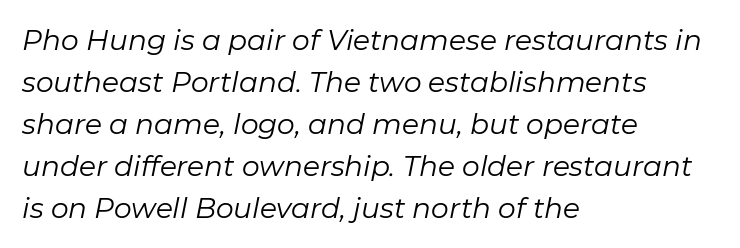
Q: Is the text bold? A: No.
Q: Is the text italic (slanted)? A: Yes, it leans right by about 11 degrees.
Q: Is the text underlined? A: No.
Q: How is the paragraph aligned? A: Left-aligned.
Q: Is the spacing between letters normal or unusually wide? A: Normal.
Q: Is the spacing between lines tight, normal or loose? A: Normal.
Q: Width (condensed, normal, or wide)? A: Normal.
Q: Stroke contrast? A: Low.
Q: x-height? A: Medium.
Q: Monospaced? A: No.
